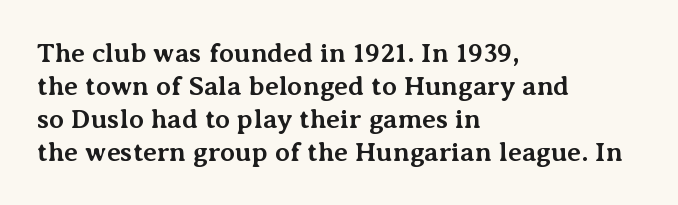
Q: Is the text bold? A: Yes.
Q: Is the text italic (slanted)? A: No, it is upright.
Q: Is the text underlined? A: No.
Q: How is the paragraph aligned? A: Left-aligned.
Q: Is the spacing between letters normal or unusually wide? A: Normal.
